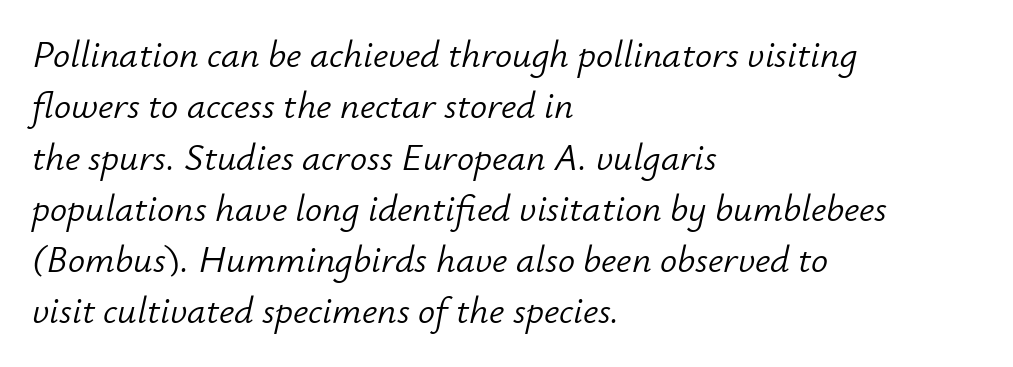
{"italic": "yes", "lean": "right", "slant_degrees": 12, "bold": "no", "weight": "light", "width": "normal", "stroke_contrast": "low", "x_height": "small", "monospaced": "no", "underline": "no", "align": "left", "line_spacing": "normal", "line_spacing_ratio": 1.35, "letter_spacing": "normal", "letter_spacing_em": 0.0, "glyph_px": 38}
